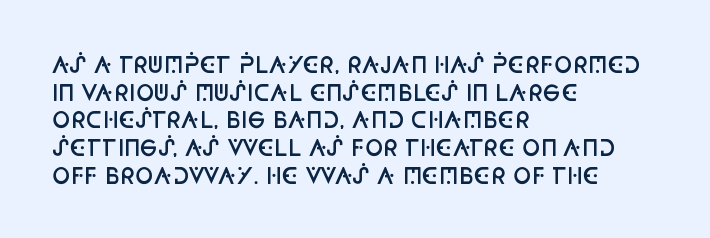
Q: Is the text bold? A: Semi-bold.
Q: Is the text italic (slanted)? A: No, it is upright.
Q: Is the text underlined? A: No.
Q: How is the paragraph aligned? A: Left-aligned.
Q: Is the spacing between letters normal or unusually wide? A: Normal.
Q: Is the spacing between lines tight, normal or loose? A: Normal.
